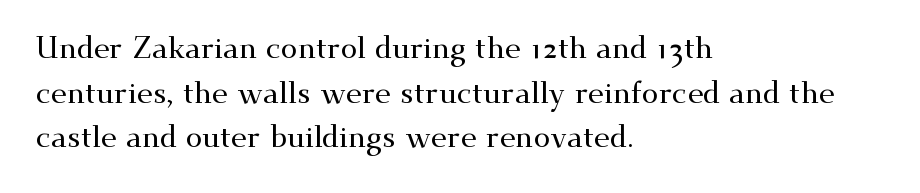
Q: Is the text italic (slanted)? A: No, it is upright.
Q: Is the typeface a serif or a sans-serif typeface? A: Serif.
Q: Is the text underlined? A: No.
Q: How is the paragraph aligned? A: Left-aligned.
Q: Is the spacing between letters normal or unusually wide? A: Normal.
Q: Is the spacing between lines tight, normal or loose? A: Normal.
Q: Width (condensed, normal, or wide)? A: Wide.
Q: Stroke contrast? A: Medium.
Q: x-height? A: Small.
Q: Monospaced? A: No.
